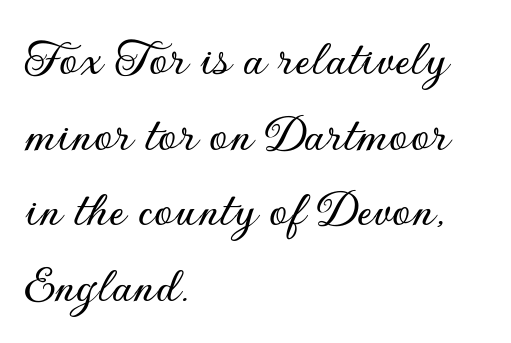
Q: Is the text italic (slanted)? A: Yes.
Q: Is the typeface a serif or a sans-serif typeface? A: Sans-serif.
Q: Is the text underlined? A: No.
Q: How is the paragraph aligned? A: Left-aligned.
Q: Is the spacing between letters normal or unusually wide? A: Normal.
Q: Is the spacing between lines tight, normal or loose? A: Normal.
Q: Width (condensed, normal, or wide)? A: Normal.
Q: Stroke contrast? A: Low.
Q: x-height? A: Small.
Q: Monospaced? A: No.
